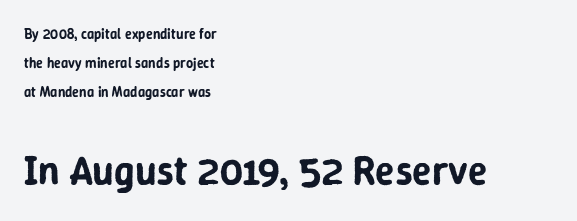
{"serif": "no", "italic": "no", "width": "normal", "stroke_contrast": "low", "x_height": "medium", "monospaced": "no", "underline": "no", "align": "left", "line_spacing": "loose", "line_spacing_ratio": 2.06, "letter_spacing": "normal", "letter_spacing_em": 0.0, "larger_block": "second", "size_ratio": 2.86, "glyph_px": 40}
